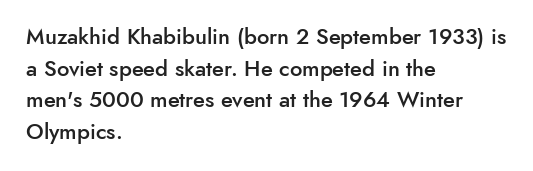
The image shows 22 px text type, upright; set left-aligned, normal line spacing (1.44x), normal letter spacing, not underlined.
